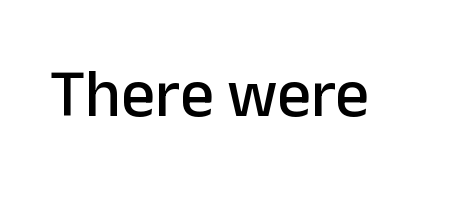
The image shows 67 px sans-serif type, upright; set normal letter spacing, not underlined; low stroke contrast and a medium x-height.
